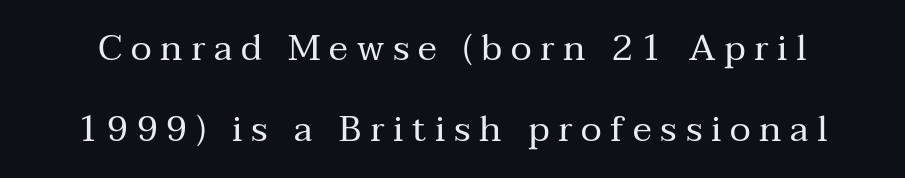
The image shows 36 px regular-weight serif type, upright; set loose line spacing (2.24x), unusually wide letter spacing (+0.24 em), not underlined; medium stroke contrast and a medium x-height.
